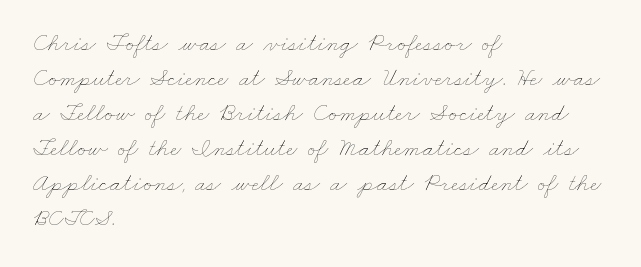
Q: Is the text bold? A: No.
Q: Is the text underlined? A: No.
Q: How is the paragraph aligned? A: Left-aligned.
Q: Is the spacing between letters normal or unusually wide? A: Normal.
Q: Is the spacing between lines tight, normal or loose? A: Normal.
